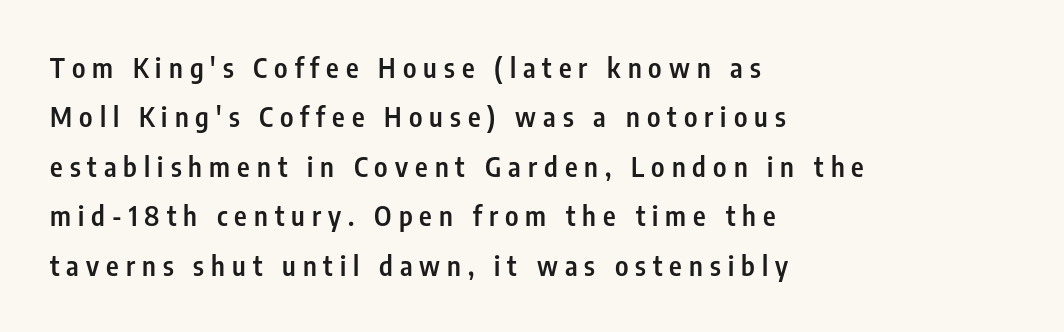
Q: Is the text bold? A: Semi-bold.
Q: Is the text italic (slanted)? A: No, it is upright.
Q: Is the text underlined? A: No.
Q: How is the paragraph aligned? A: Left-aligned.
Q: Is the spacing between letters normal or unusually wide? A: Unusually wide.
